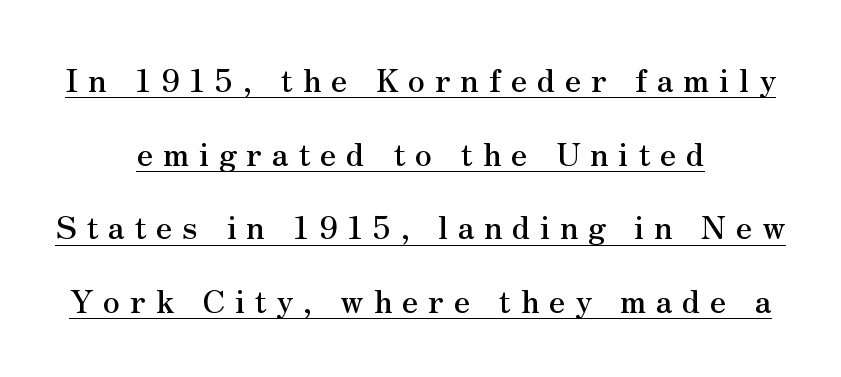
Q: Is the text italic (slanted)? A: No, it is upright.
Q: Is the typeface a serif or a sans-serif typeface? A: Serif.
Q: Is the text underlined? A: Yes.
Q: How is the paragraph aligned? A: Centered.
Q: Is the spacing between letters normal or unusually wide? A: Unusually wide.
Q: Is the spacing between lines tight, normal or loose? A: Loose.
Q: Width (condensed, normal, or wide)? A: Normal.
Q: Stroke contrast? A: Medium.
Q: x-height? A: Small.
Q: Monospaced? A: No.
